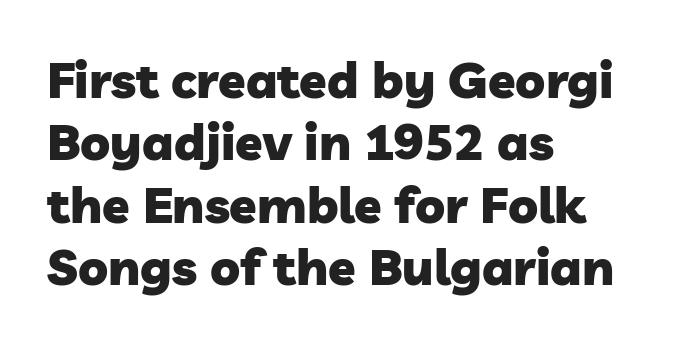
{"serif": "no", "bold": "yes", "weight": "heavy", "width": "normal", "stroke_contrast": "low", "x_height": "medium", "monospaced": "no", "underline": "no", "align": "left", "line_spacing": "normal", "line_spacing_ratio": 1.25, "letter_spacing": "normal", "letter_spacing_em": 0.0, "glyph_px": 50}
